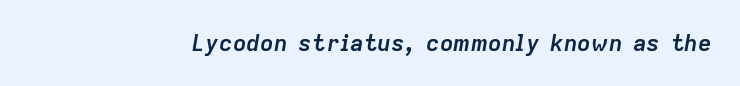
{"italic": "yes", "lean": "right", "slant_degrees": 9, "bold": "yes", "underline": "no", "letter_spacing": "normal", "letter_spacing_em": 0.0, "glyph_px": 23}
